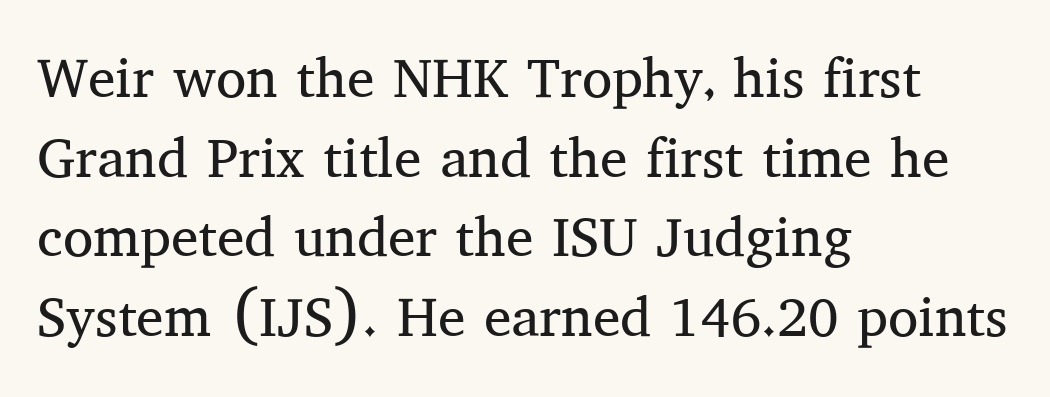
Regarding leading, the lines here are spaced in the standard way. These lines keep a tight, regular rhythm from letter to letter. Does the type have serifs? Yes, each stem ends in a small foot. Is there any slant? The stems are plumb.
